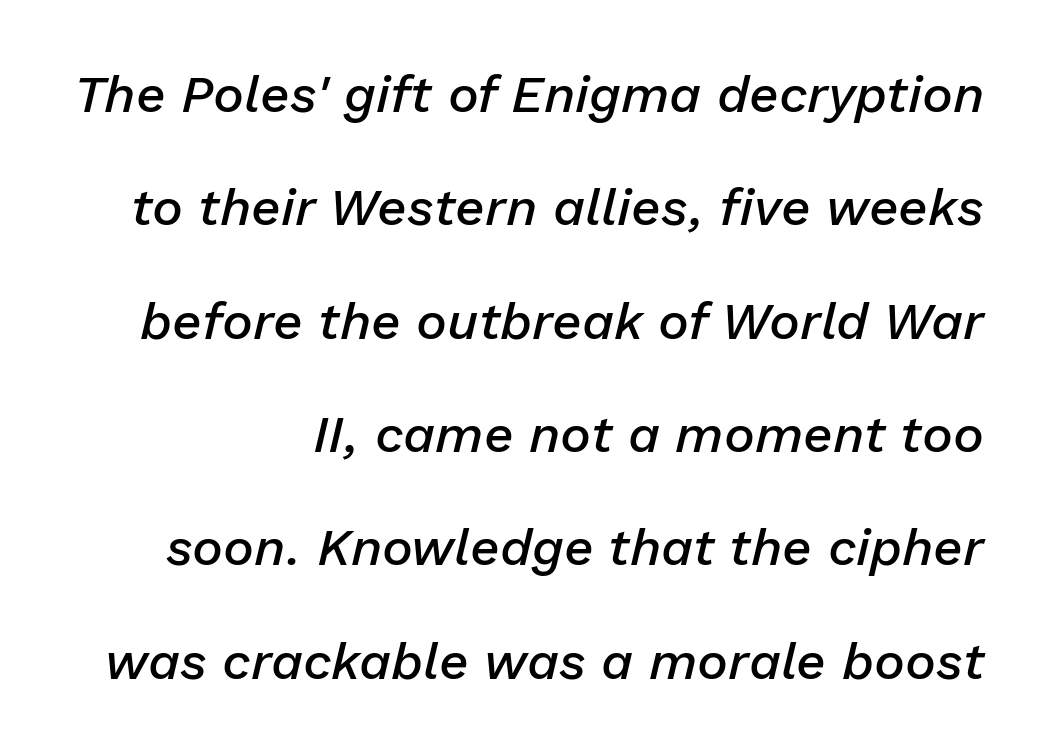
Firm but not heavy-handed strokes: this text is semibold. What stands out about the letter spacing? Nothing — it is the standard amount. The ragged edge is on the left, which tells us the setting is flush right. Anything drawn beneath the words? Only blank space.
